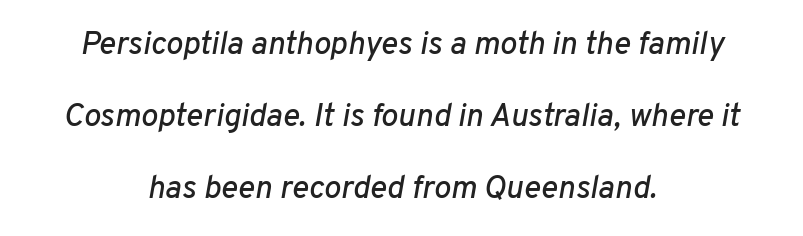
The image shows 32 px text type, italic (leaning right); set centered, loose line spacing (2.25x), normal letter spacing, not underlined; low stroke contrast and a medium x-height.
